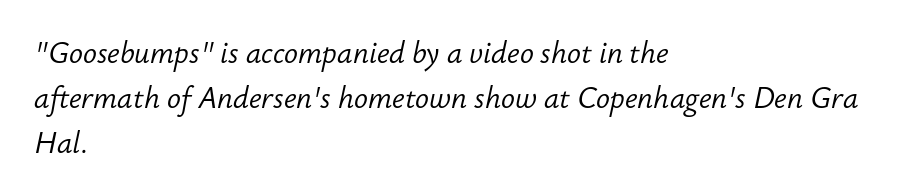
Q: Is the text bold? A: No.
Q: Is the text italic (slanted)? A: Yes, it leans right by about 12 degrees.
Q: Is the text underlined? A: No.
Q: How is the paragraph aligned? A: Left-aligned.
Q: Is the spacing between letters normal or unusually wide? A: Normal.
Q: Is the spacing between lines tight, normal or loose? A: Normal.
Q: Width (condensed, normal, or wide)? A: Normal.
Q: Stroke contrast? A: Low.
Q: x-height? A: Small.
Q: Monospaced? A: No.
